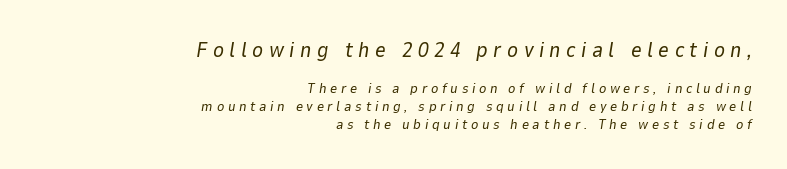
{"italic": "yes", "lean": "right", "slant_degrees": 9, "bold": "no", "underline": "no", "align": "right", "line_spacing": "normal", "line_spacing_ratio": 1.26, "letter_spacing": "wide", "letter_spacing_em": 0.26, "larger_block": "first", "size_ratio": 1.5, "glyph_px": 21}
